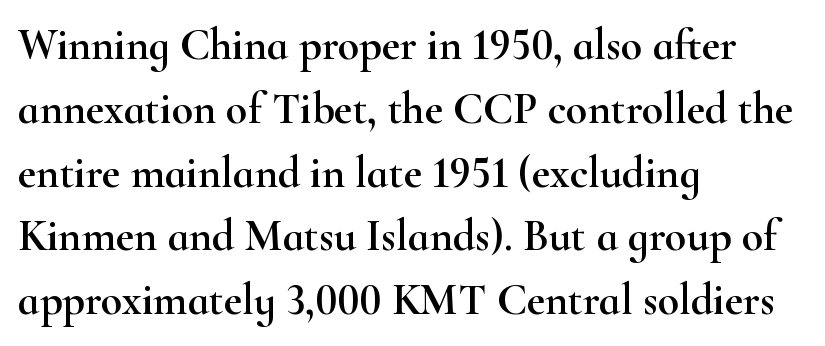
The image shows 44 px wide serif type, upright; set left-aligned, normal line spacing (1.45x), normal letter spacing, not underlined; high stroke contrast and a small x-height.
